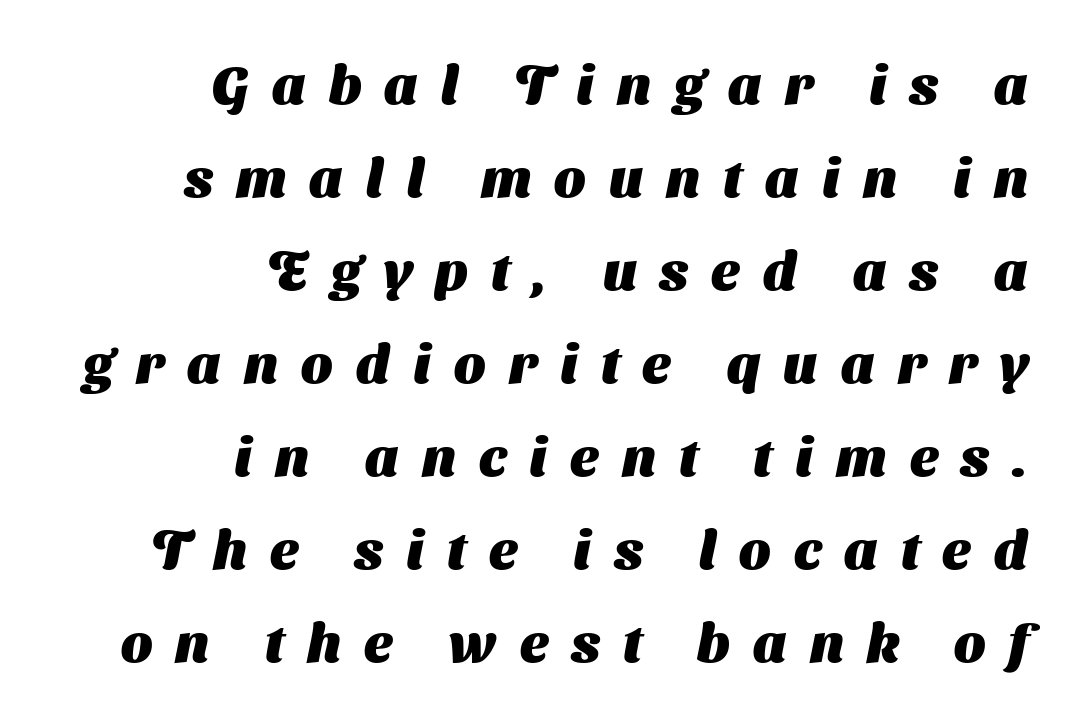
The image shows 55 px heavy sans-serif type; set right-aligned, normal line spacing (1.69x), unusually wide letter spacing (+0.42 em), not underlined; medium stroke contrast and a medium x-height.
